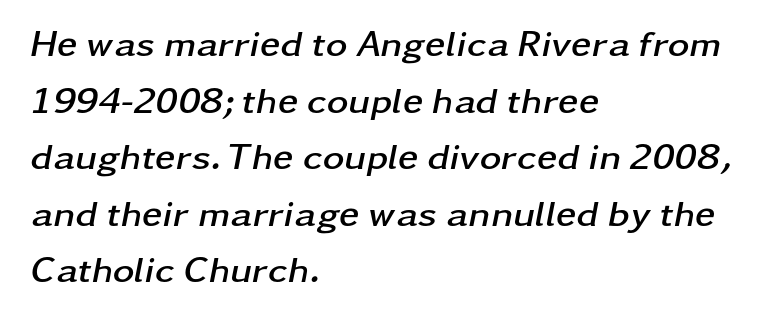
Is there much room between lines? A standard amount, neither cramped nor airy. The space directly below the letters is spotless. Do the characters align in a grid? No, the font is proportional. The setting favours the left margin, as ordinary paragraphs usually do.
